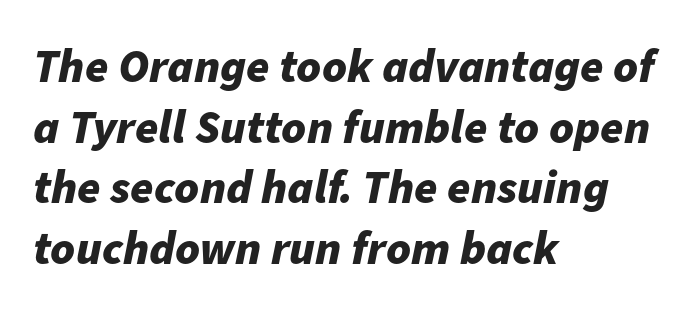
Regarding leading, the lines here are spaced in the standard way. Tall strokes in this sample are angled rather than plumb. What weight is shown? A full bold with thick strokes. Line starts are locked; line ends wander.
